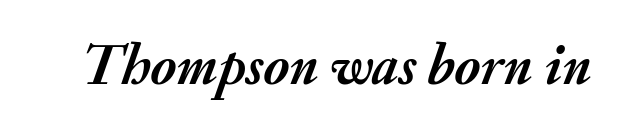
The image shows 57 px semibold type, italic (leaning right); set normal letter spacing, not underlined; medium stroke contrast and a small x-height.
